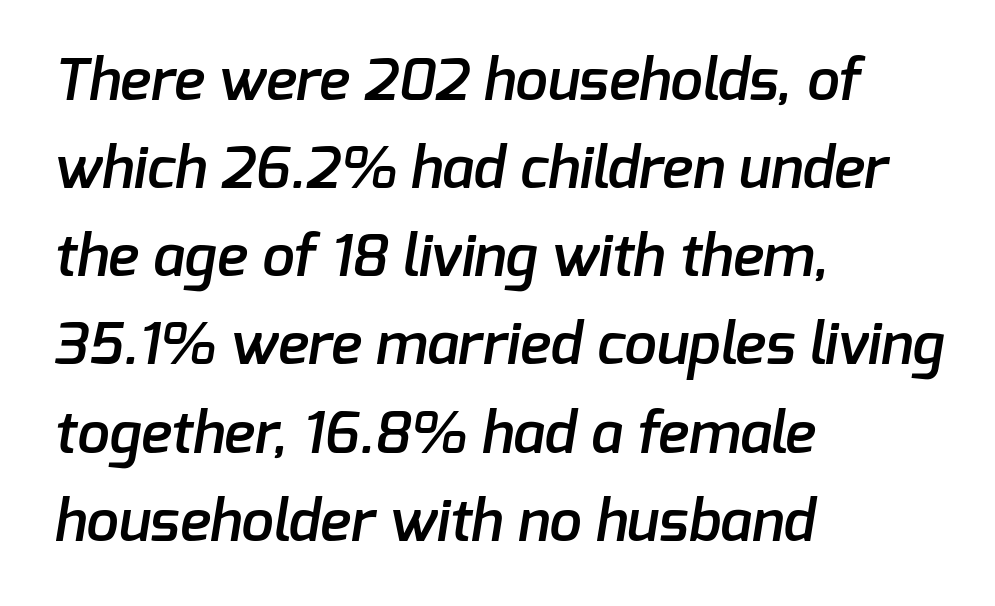
The image shows 58 px semibold sans-serif type; set left-aligned, normal line spacing (1.52x), normal letter spacing, not underlined; low stroke contrast and a medium x-height.
